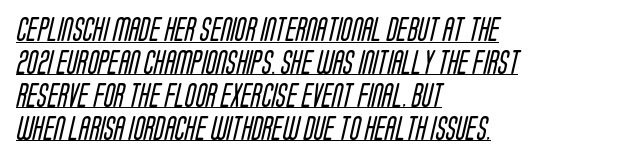
{"bold": "no", "underline": "yes", "align": "left", "line_spacing": "normal", "line_spacing_ratio": 1.37, "letter_spacing": "normal", "letter_spacing_em": 0.0, "glyph_px": 24}
